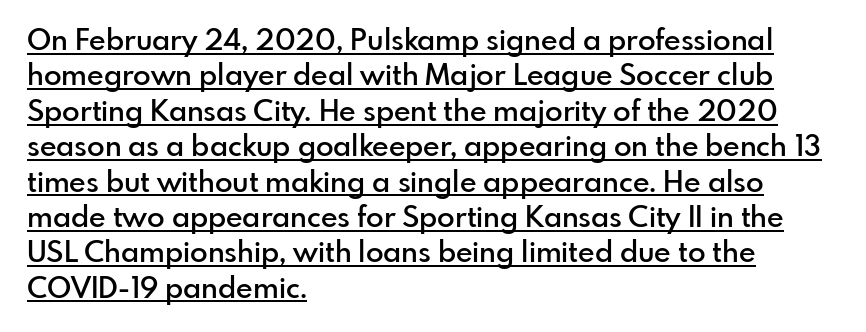
{"serif": "no", "italic": "no", "bold": "semi", "weight": "semibold", "width": "normal", "stroke_contrast": "low", "x_height": "small", "monospaced": "no", "underline": "yes", "align": "left", "line_spacing_ratio": 1.22, "letter_spacing": "normal", "letter_spacing_em": 0.0, "glyph_px": 29}
